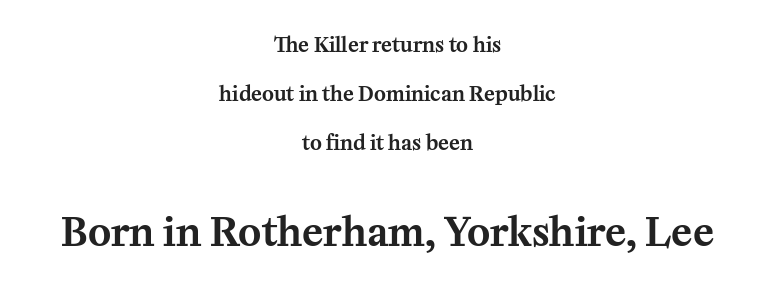
Q: Is the text italic (slanted)? A: No, it is upright.
Q: Is the typeface a serif or a sans-serif typeface? A: Serif.
Q: Is the text underlined? A: No.
Q: How is the paragraph aligned? A: Centered.
Q: Is the spacing between letters normal or unusually wide? A: Normal.
Q: Is the spacing between lines tight, normal or loose? A: Loose.
Q: Which block of text is set in a larger size, the first (top) or the second (bottom)? A: The second (bottom) one.
Q: Width (condensed, normal, or wide)? A: Normal.
Q: Stroke contrast? A: Medium.
Q: x-height? A: Medium.
Q: Monospaced? A: No.
